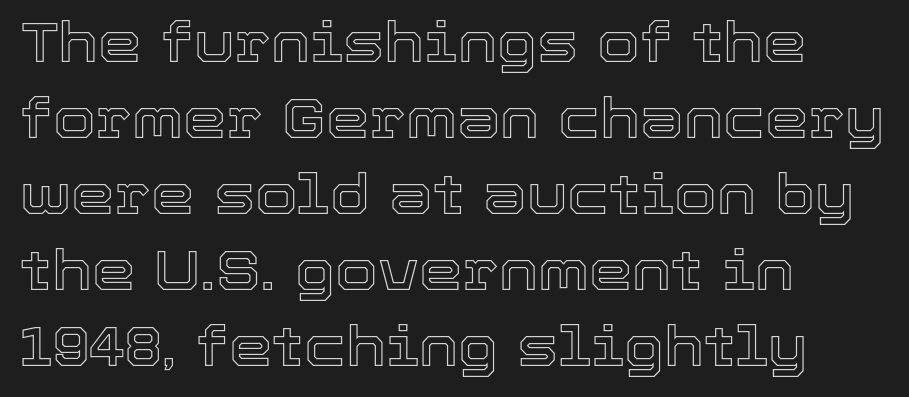
{"italic": "no", "width": "normal", "x_height": "medium", "monospaced": "no", "underline": "no", "align": "left", "line_spacing": "normal", "line_spacing_ratio": 1.38, "letter_spacing": "normal", "letter_spacing_em": 0.0, "glyph_px": 55}
